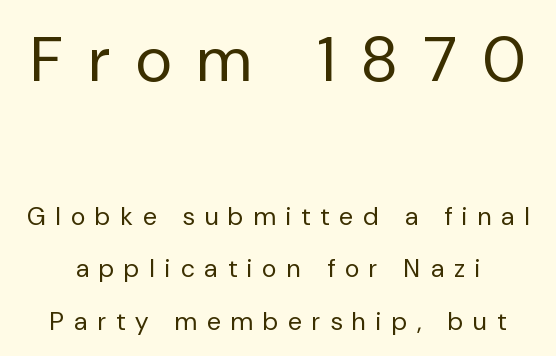
Q: Is the text bold? A: No.
Q: Is the text italic (slanted)? A: No, it is upright.
Q: Is the typeface a serif or a sans-serif typeface? A: Sans-serif.
Q: Is the text underlined? A: No.
Q: Is the spacing between letters normal or unusually wide? A: Unusually wide.
Q: Is the spacing between lines tight, normal or loose? A: Loose.
Q: Which block of text is set in a larger size, the first (top) or the second (bottom)? A: The first (top) one.
Q: Width (condensed, normal, or wide)? A: Normal.
Q: Stroke contrast? A: Low.
Q: x-height? A: Medium.
Q: Monospaced? A: No.
